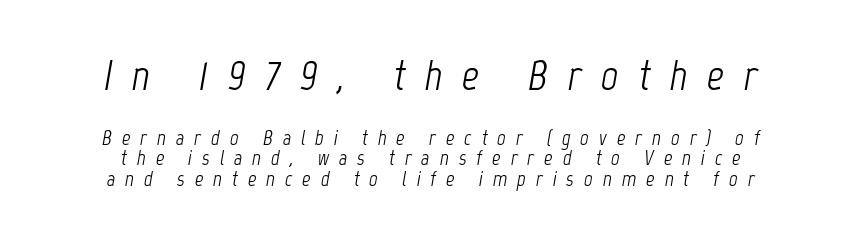
Q: Is the text bold? A: No.
Q: Is the text italic (slanted)? A: Yes, it leans right by about 12 degrees.
Q: Is the text underlined? A: No.
Q: Is the spacing between letters normal or unusually wide? A: Unusually wide.
Q: Is the spacing between lines tight, normal or loose? A: Tight.
Q: Which block of text is set in a larger size, the first (top) or the second (bottom)? A: The first (top) one.
Q: Width (condensed, normal, or wide)? A: Condensed.
Q: Stroke contrast? A: Low.
Q: x-height? A: Medium.
Q: Monospaced? A: No.
